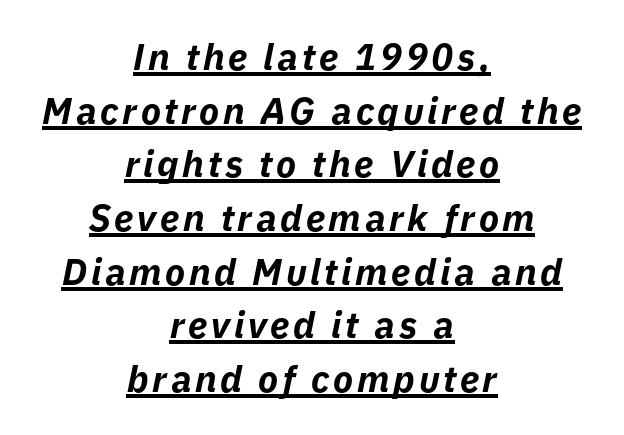
Q: Is the text bold? A: Yes.
Q: Is the text italic (slanted)? A: Yes, it leans right by about 11 degrees.
Q: Is the text underlined? A: Yes.
Q: How is the paragraph aligned? A: Centered.
Q: Is the spacing between lines tight, normal or loose? A: Normal.
Q: Width (condensed, normal, or wide)? A: Normal.
Q: Stroke contrast? A: Low.
Q: x-height? A: Medium.
Q: Monospaced? A: No.
